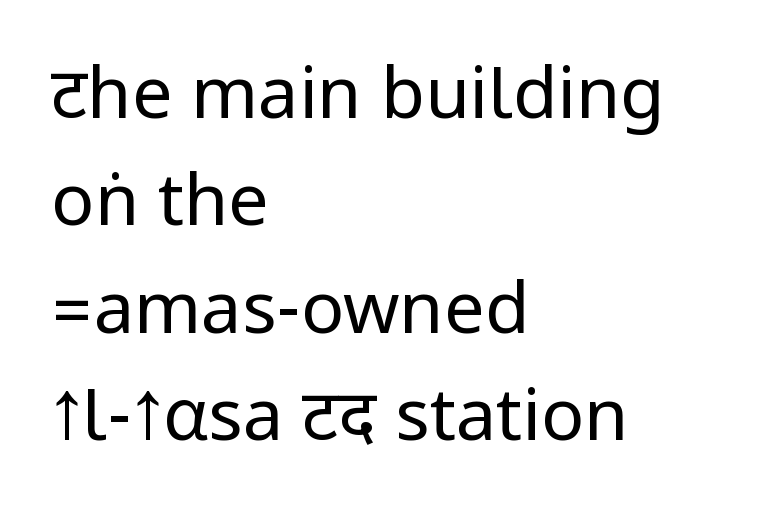
{"serif": "no", "italic": "no", "bold": "no", "weight": "regular", "width": "condensed", "stroke_contrast": "low", "underline": "no", "align": "left", "line_spacing": "normal", "line_spacing_ratio": 1.49, "letter_spacing": "normal", "letter_spacing_em": 0.0, "glyph_px": 72}
